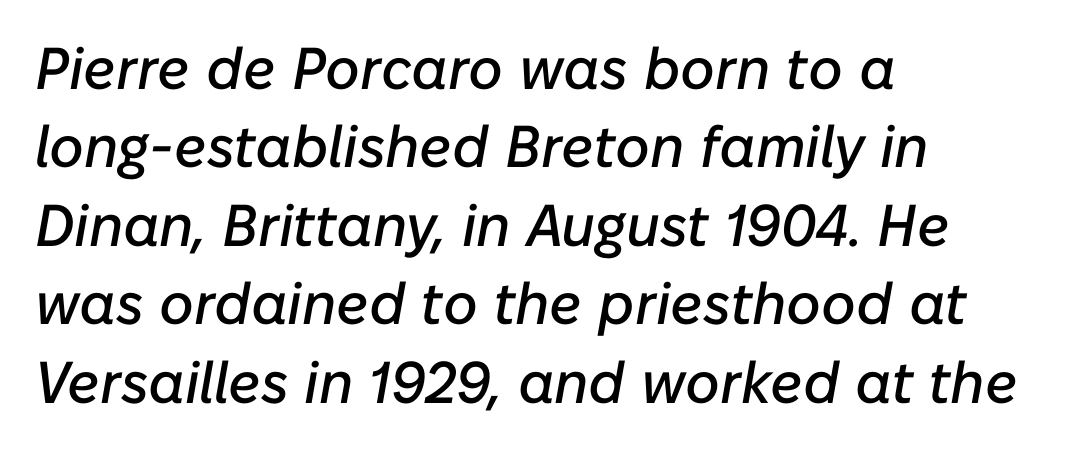
You could not count columns in this text — the font is proportionally spaced. The space directly below the letters is spotless. Rendered with sloped, italic letterforms. In terms of letterspacing, this is plain default setting.
